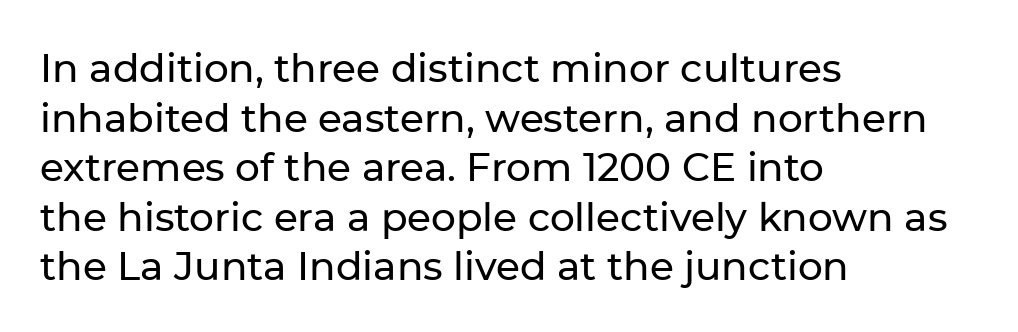
Lines of text with bare space underneath. A roman cut, with each character standing at attention. This block has exactly the height ordinary leading produces. The compositor pushed each line to the left boundary. Default kerning and tracking; the words read as compact shapes.
